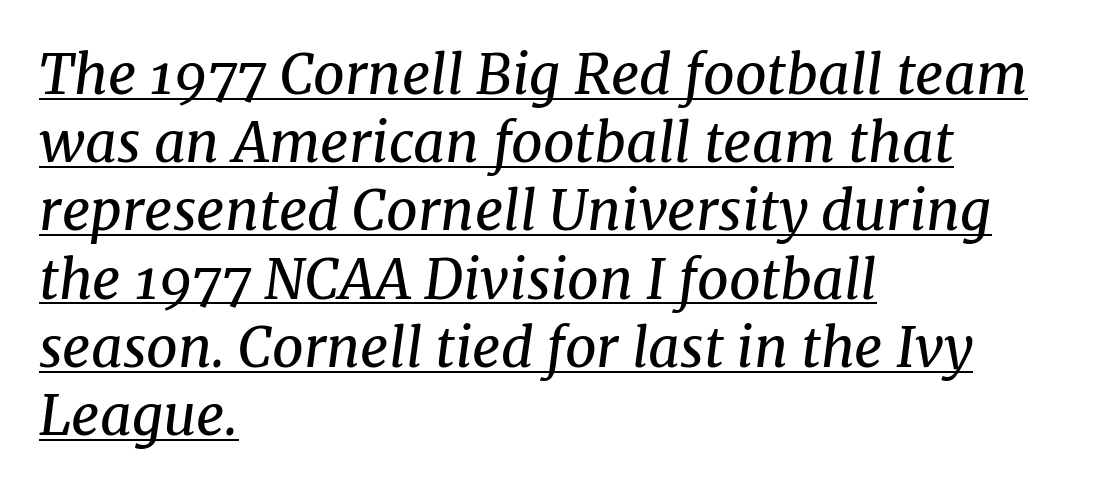
Underlining? Definitely there. A quiet, ordinary-to-light weight characterises the typeface. The rendering uses natural spacing where letterforms have individual widths. Is this a sans? No — the strokes have serifs.
